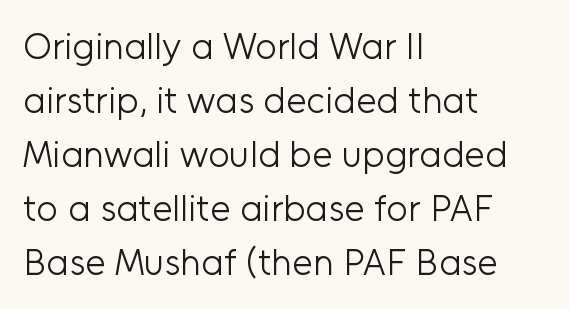
Q: Is the text bold? A: No.
Q: Is the text italic (slanted)? A: No, it is upright.
Q: Is the typeface a serif or a sans-serif typeface? A: Sans-serif.
Q: Is the text underlined? A: No.
Q: How is the paragraph aligned? A: Left-aligned.
Q: Is the spacing between letters normal or unusually wide? A: Normal.
Q: Is the spacing between lines tight, normal or loose? A: Normal.
Q: Width (condensed, normal, or wide)? A: Normal.
Q: Stroke contrast? A: Low.
Q: x-height? A: Medium.
Q: Monospaced? A: No.
